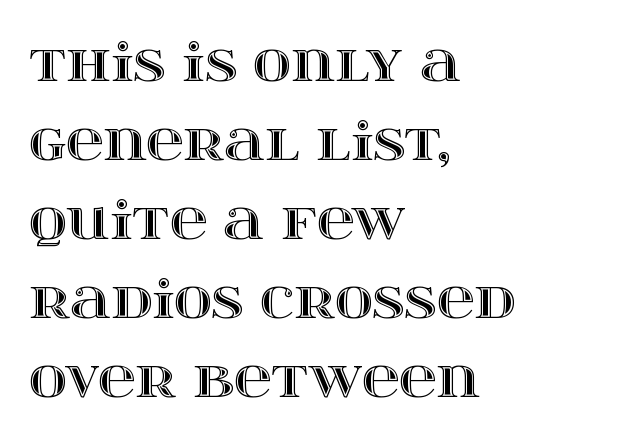
Compared with typical body copy, the letter spacing here is the same. The passage shown is typed in a proportional face where columns would drift. Each new line begins a customary step beneath the previous one. The foot of each line stays bare and open.
